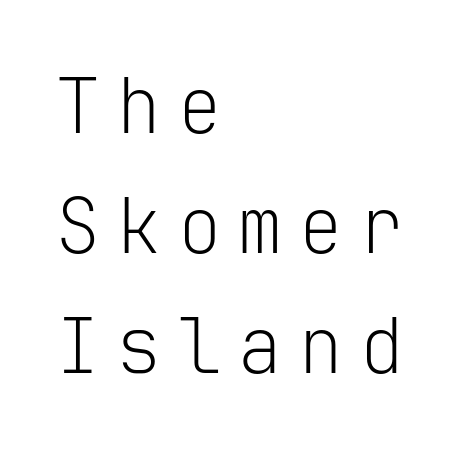
Q: Is the text bold? A: No.
Q: Is the text italic (slanted)? A: No, it is upright.
Q: Is the typeface a serif or a sans-serif typeface? A: Sans-serif.
Q: Is the text underlined? A: No.
Q: How is the paragraph aligned? A: Left-aligned.
Q: Is the spacing between letters normal or unusually wide? A: Unusually wide.
Q: Is the spacing between lines tight, normal or loose? A: Normal.
Q: Width (condensed, normal, or wide)? A: Normal.
Q: Stroke contrast? A: Low.
Q: x-height? A: Medium.
Q: Monospaced? A: Yes.
